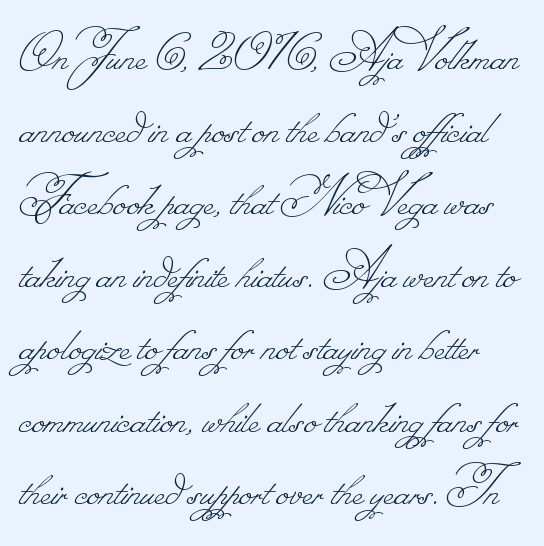
{"bold": "no", "weight": "thin", "width": "normal", "stroke_contrast": "low", "monospaced": "no", "underline": "no", "line_spacing_ratio": 1.23, "letter_spacing": "normal", "letter_spacing_em": 0.0, "glyph_px": 59}
